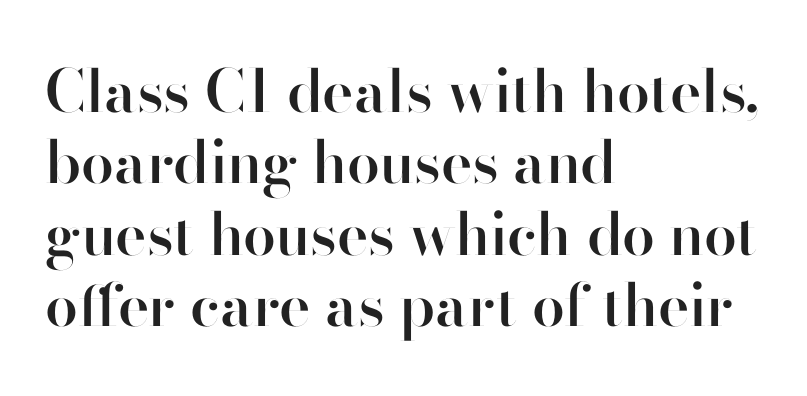
Q: Is the text bold? A: Semi-bold.
Q: Is the text italic (slanted)? A: No, it is upright.
Q: Is the typeface a serif or a sans-serif typeface? A: Sans-serif.
Q: Is the text underlined? A: No.
Q: How is the paragraph aligned? A: Left-aligned.
Q: Is the spacing between letters normal or unusually wide? A: Normal.
Q: Width (condensed, normal, or wide)? A: Normal.
Q: Stroke contrast? A: High.
Q: x-height? A: Small.
Q: Monospaced? A: No.
